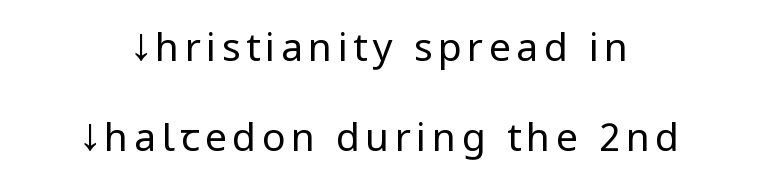
The image shows 39 px regular-weight, condensed sans-serif type, upright; set centered, loose line spacing (2.3x), not underlined; low stroke contrast and a large x-height.
